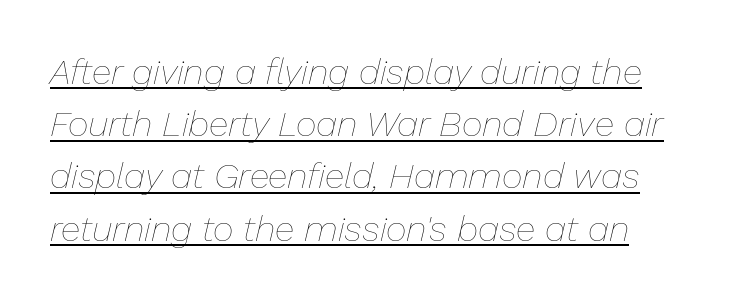
You could call the tracking neutral — neither tight nor loose. Do the characters align in a grid? No, the font is proportional. The sample's only ornament is a line tracing under the words. The lines sit at an ordinary, default distance from one another.
